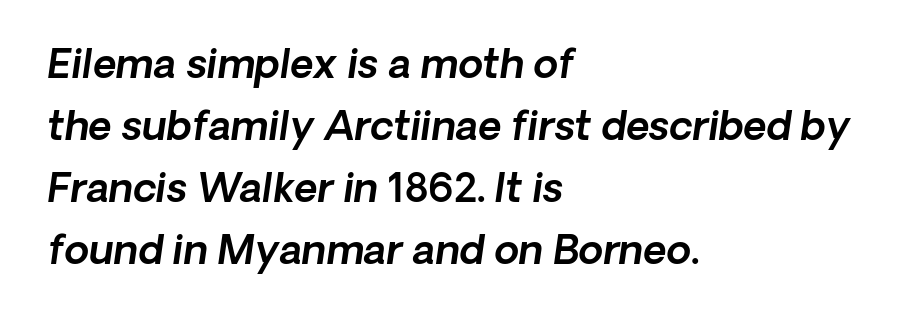
Q: Is the typeface a serif or a sans-serif typeface? A: Sans-serif.
Q: Is the text underlined? A: No.
Q: How is the paragraph aligned? A: Left-aligned.
Q: Is the spacing between letters normal or unusually wide? A: Normal.
Q: Is the spacing between lines tight, normal or loose? A: Normal.
Q: Width (condensed, normal, or wide)? A: Normal.
Q: x-height? A: Medium.
Q: Monospaced? A: No.
